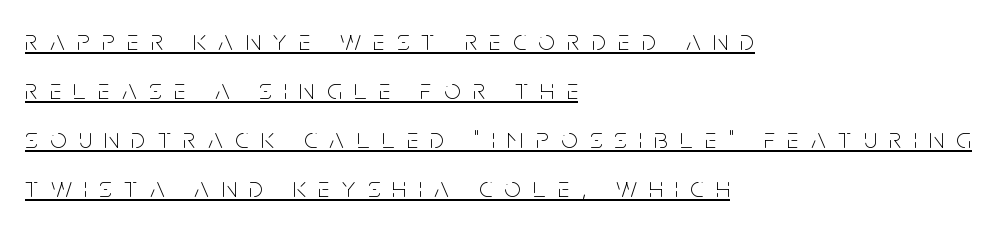
{"serif": "no", "italic": "no", "bold": "no", "weight": "thin", "width": "condensed", "stroke_contrast": "low", "x_height": "large", "monospaced": "no", "underline": "yes", "align": "left", "line_spacing": "normal", "line_spacing_ratio": 1.69, "letter_spacing": "wide", "letter_spacing_em": 0.43, "glyph_px": 29}
